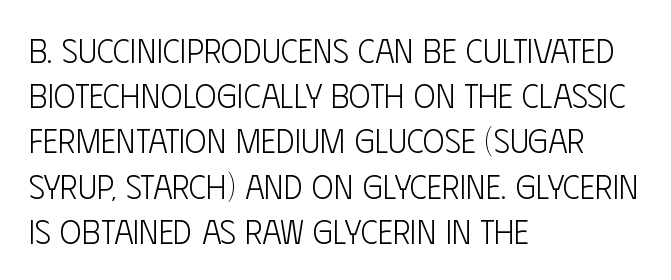
The image shows 33 px light, condensed sans-serif type, upright; set left-aligned, normal line spacing (1.37x), normal letter spacing, not underlined; low stroke contrast and a large x-height.
